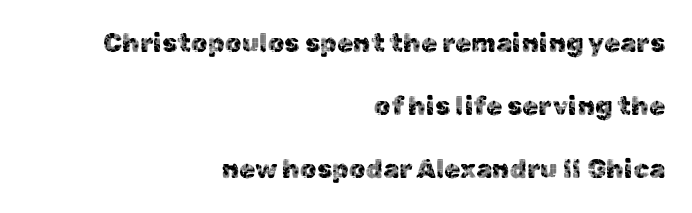
Q: Is the text italic (slanted)? A: No, it is upright.
Q: Is the text underlined? A: No.
Q: How is the paragraph aligned? A: Right-aligned.
Q: Is the spacing between letters normal or unusually wide? A: Normal.
Q: Is the spacing between lines tight, normal or loose? A: Loose.
